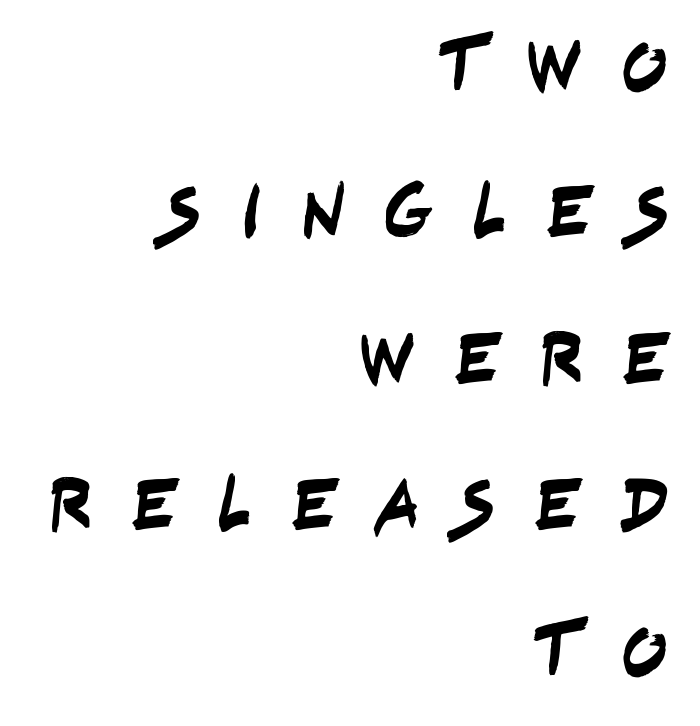
The image shows 77 px condensed sans-serif type; set right-aligned, loose line spacing (1.9x), unusually wide letter spacing (+0.49 em), not underlined; low stroke contrast and a large x-height.
